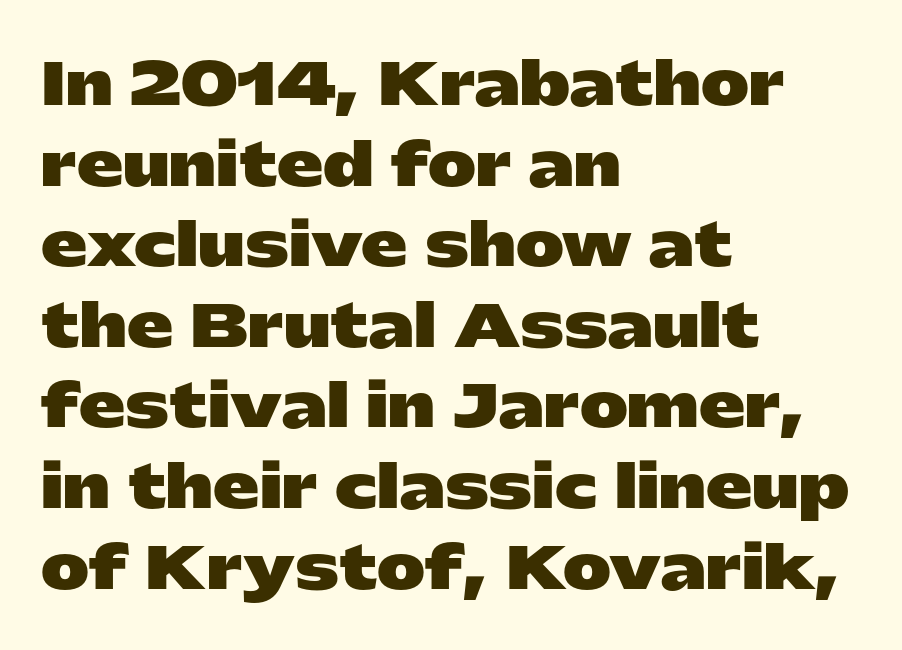
{"serif": "no", "italic": "no", "bold": "yes", "weight": "heavy", "width": "wide", "stroke_contrast": "low", "x_height": "medium", "monospaced": "no", "underline": "no", "align": "left", "line_spacing": "normal", "line_spacing_ratio": 1.39, "letter_spacing": "normal", "letter_spacing_em": 0.0, "glyph_px": 58}
